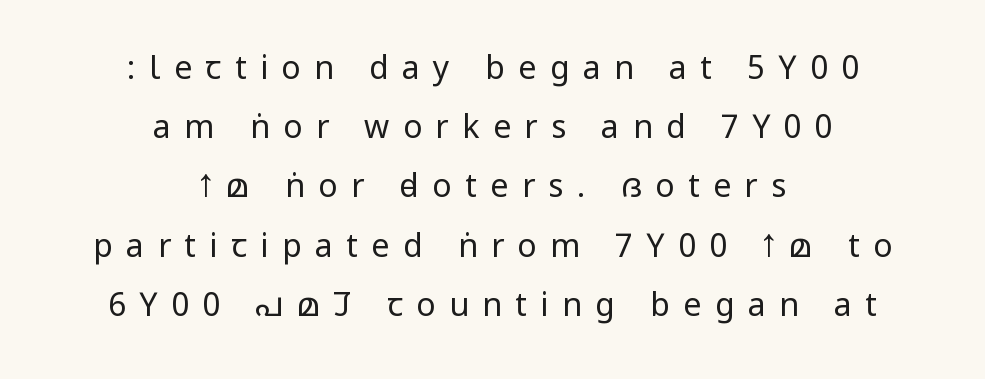
This is sans-serif lettering, the kind often seen on screens and signage. Weight: regular or lighter. Italic? Not at all — the glyphs are vertical. A typesetter would call this heavily tracked-out type. These lines are centered, leaving both edges ragged. Anything drawn beneath the words? Only blank space.
